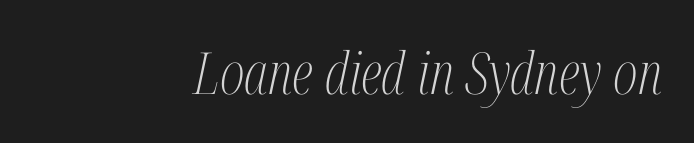
{"serif": "yes", "italic": "yes", "lean": "right", "slant_degrees": 12, "bold": "no", "weight": "light", "width": "condensed", "stroke_contrast": "medium", "x_height": "medium", "monospaced": "no", "underline": "no", "align": "right", "letter_spacing": "normal", "letter_spacing_em": 0.0, "glyph_px": 58}
